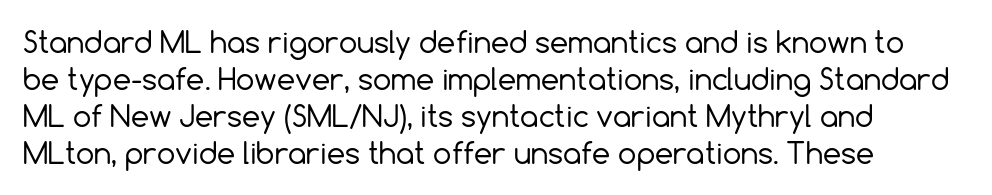
Visually the block forms a straight wall on the left and a jagged coastline on the right. Ink coverage per letter is moderate at most. The letters advance in unequal steps, a hallmark of proportional type. Does the type have serifs? No, each stem ends abruptly. Vertical strokes here are truly vertical. The string is rendered with underlining switched off.
